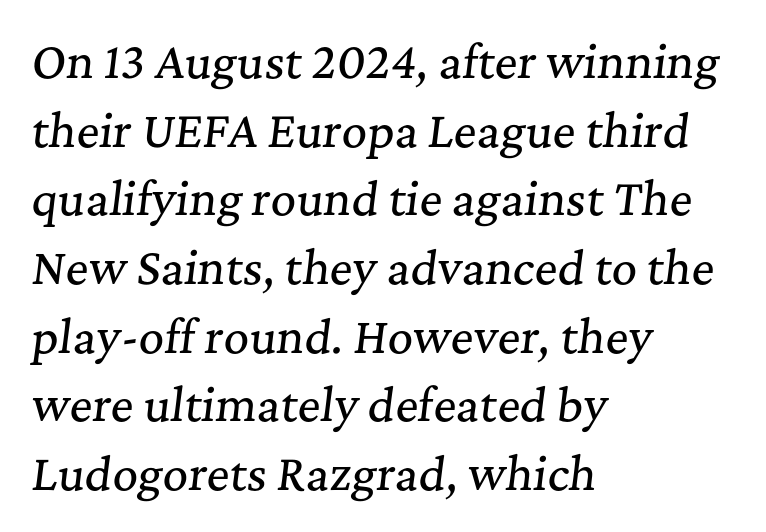
Q: Is the text italic (slanted)? A: Yes, it leans right by about 7 degrees.
Q: Is the typeface a serif or a sans-serif typeface? A: Serif.
Q: Is the text underlined? A: No.
Q: How is the paragraph aligned? A: Left-aligned.
Q: Is the spacing between letters normal or unusually wide? A: Normal.
Q: Is the spacing between lines tight, normal or loose? A: Normal.
Q: Width (condensed, normal, or wide)? A: Normal.
Q: Stroke contrast? A: Medium.
Q: x-height? A: Medium.
Q: Monospaced? A: No.
